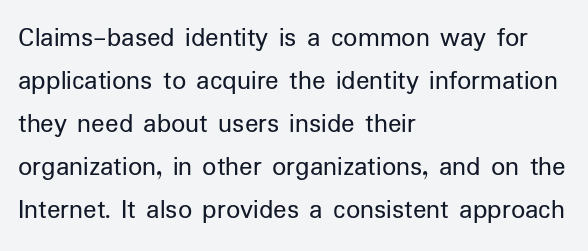
Q: Is the text bold? A: No.
Q: Is the text italic (slanted)? A: No, it is upright.
Q: Is the typeface a serif or a sans-serif typeface? A: Sans-serif.
Q: Is the text underlined? A: No.
Q: How is the paragraph aligned? A: Left-aligned.
Q: Is the spacing between letters normal or unusually wide? A: Normal.
Q: Is the spacing between lines tight, normal or loose? A: Normal.
Q: Width (condensed, normal, or wide)? A: Normal.
Q: Stroke contrast? A: Low.
Q: x-height? A: Medium.
Q: Monospaced? A: No.
